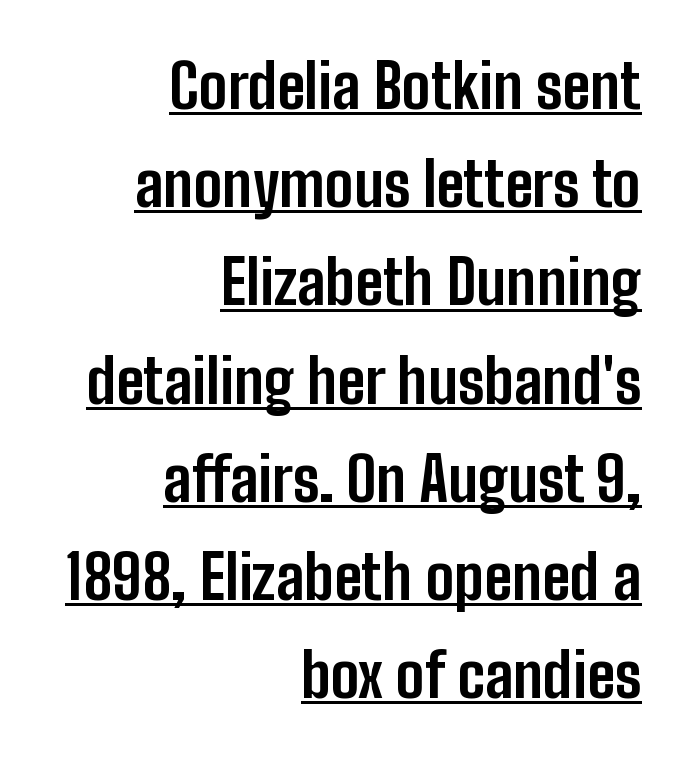
{"serif": "no", "italic": "no", "bold": "yes", "weight": "bold", "width": "condensed", "stroke_contrast": "low", "x_height": "medium", "monospaced": "no", "underline": "yes", "align": "right", "line_spacing": "normal", "line_spacing_ratio": 1.61, "letter_spacing": "normal", "letter_spacing_em": 0.0, "glyph_px": 61}
